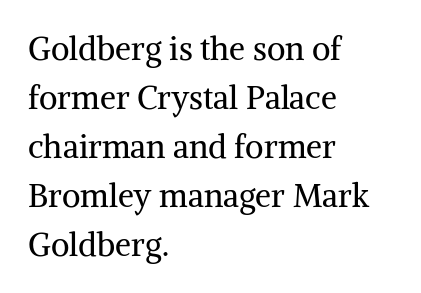
The lines are quadded left. Compared with typical paragraphs, the rows here are spaced about the same. A roman cut, with each character standing at attention. The letterforms sit shoulder to shoulder at normal distance.
